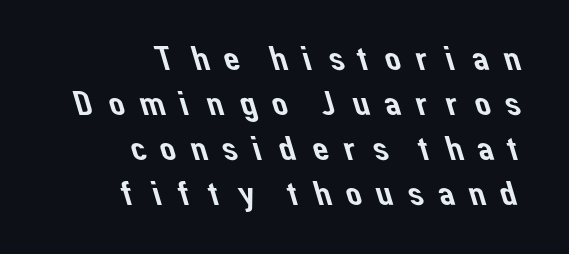
Q: Is the typeface a serif or a sans-serif typeface? A: Sans-serif.
Q: Is the text underlined? A: No.
Q: How is the paragraph aligned? A: Right-aligned.
Q: Is the spacing between letters normal or unusually wide? A: Unusually wide.
Q: Is the spacing between lines tight, normal or loose? A: Normal.
Q: Width (condensed, normal, or wide)? A: Normal.
Q: Stroke contrast? A: Low.
Q: x-height? A: Medium.
Q: Monospaced? A: No.
